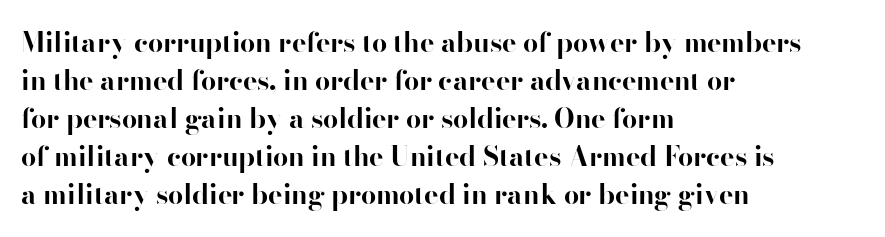
{"italic": "no", "bold": "yes", "underline": "no", "align": "left", "line_spacing": "normal", "line_spacing_ratio": 1.41, "letter_spacing": "normal", "letter_spacing_em": 0.0, "glyph_px": 27}
